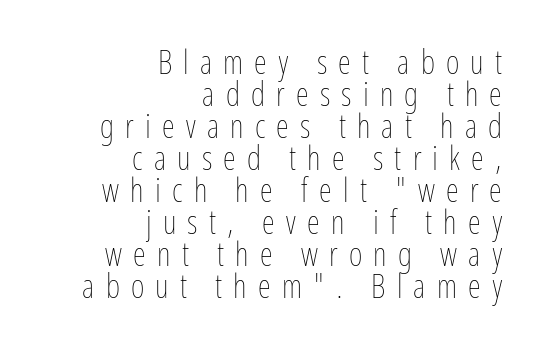
Q: Is the text bold? A: No.
Q: Is the text italic (slanted)? A: No, it is upright.
Q: Is the text underlined? A: No.
Q: How is the paragraph aligned? A: Right-aligned.
Q: Is the spacing between letters normal or unusually wide? A: Unusually wide.
Q: Is the spacing between lines tight, normal or loose? A: Tight.
Q: Width (condensed, normal, or wide)? A: Condensed.
Q: Stroke contrast? A: Low.
Q: x-height? A: Medium.
Q: Monospaced? A: No.
